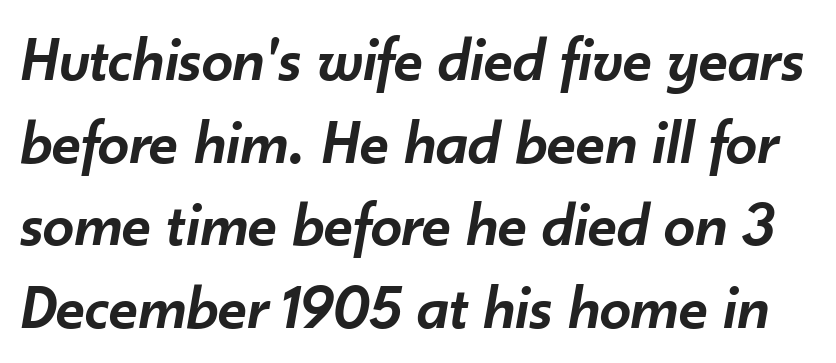
The image shows 63 px semibold type, italic (leaning right); set normal line spacing (1.31x), normal letter spacing, not underlined; low stroke contrast and a small x-height.
